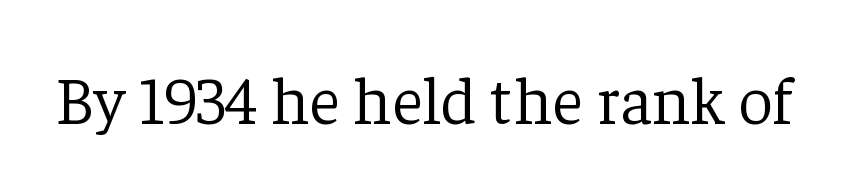
Q: Is the text bold? A: No.
Q: Is the text italic (slanted)? A: No, it is upright.
Q: Is the typeface a serif or a sans-serif typeface? A: Serif.
Q: Is the text underlined? A: No.
Q: Is the spacing between letters normal or unusually wide? A: Normal.
Q: Width (condensed, normal, or wide)? A: Normal.
Q: Stroke contrast? A: Low.
Q: x-height? A: Medium.
Q: Monospaced? A: No.
